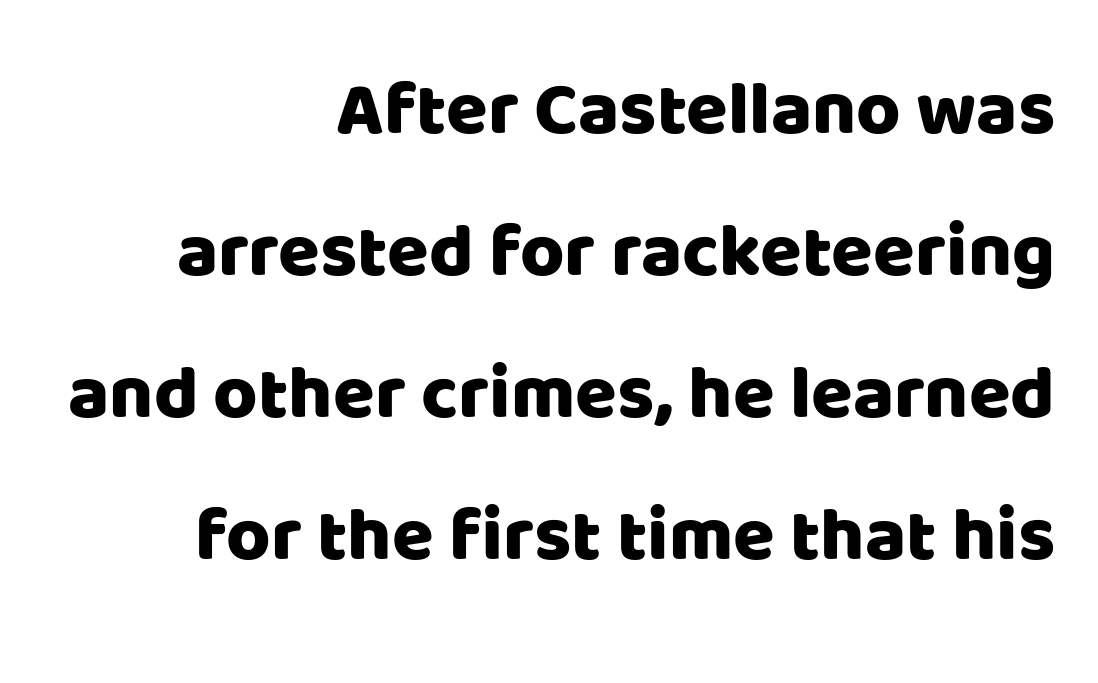
The image shows 76 px sans-serif type, upright; set right-aligned, line spacing 1.87x, normal letter spacing, not underlined; low stroke contrast and a large x-height.
